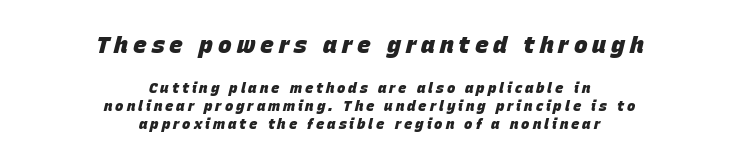
{"italic": "yes", "lean": "right", "slant_degrees": 15, "bold": "yes", "underline": "no", "align": "center", "line_spacing": "normal", "line_spacing_ratio": 1.28, "letter_spacing": "wide", "letter_spacing_em": 0.21, "larger_block": "first", "size_ratio": 1.64, "glyph_px": 23}
